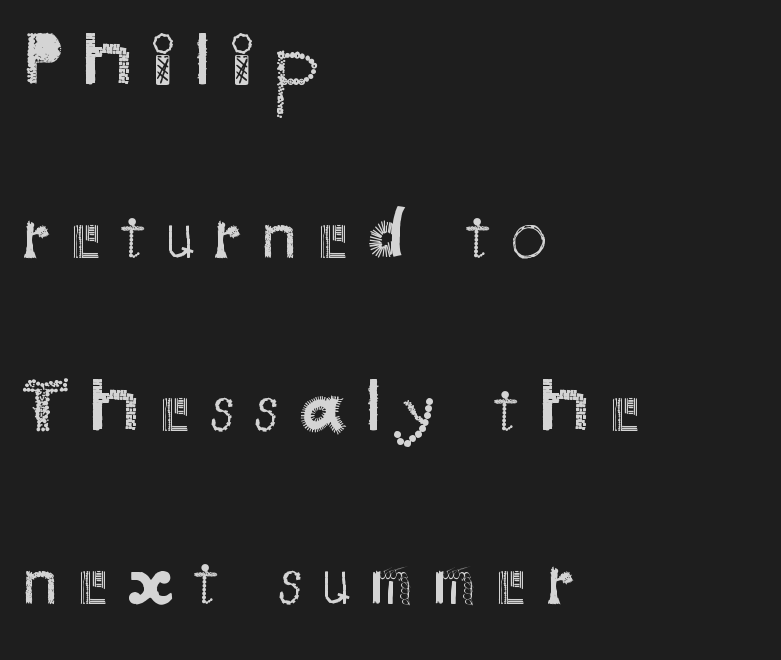
Q: Is the text bold? A: No.
Q: Is the text italic (slanted)? A: No, it is upright.
Q: Is the typeface a serif or a sans-serif typeface? A: Sans-serif.
Q: Is the text underlined? A: No.
Q: How is the paragraph aligned? A: Left-aligned.
Q: Is the spacing between letters normal or unusually wide? A: Unusually wide.
Q: Is the spacing between lines tight, normal or loose? A: Loose.
Q: Width (condensed, normal, or wide)? A: Normal.
Q: Stroke contrast? A: Medium.
Q: x-height? A: Small.
Q: Monospaced? A: No.
